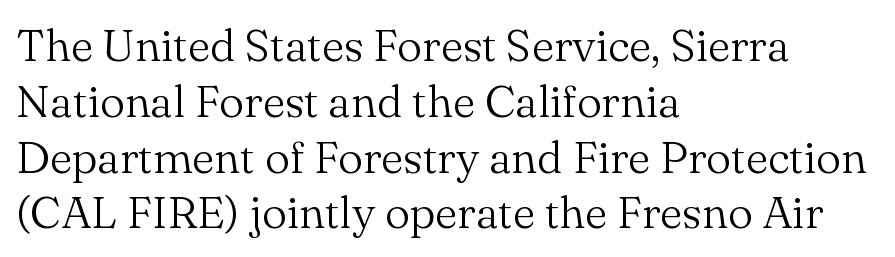
The image shows 45 px light serif type, upright; set left-aligned, line spacing 1.24x, normal letter spacing, not underlined; medium stroke contrast and a small x-height.
